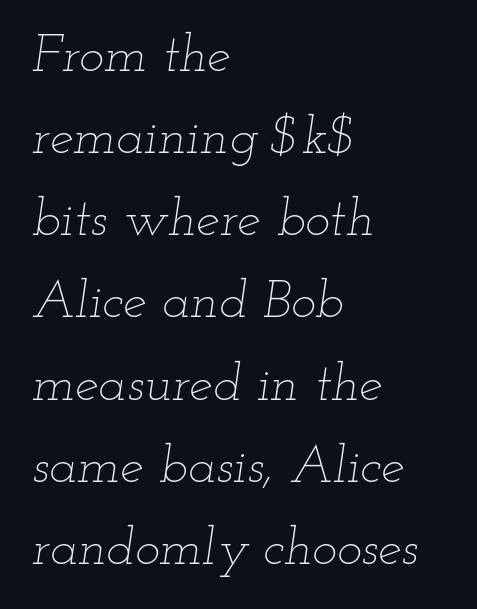
{"italic": "yes", "lean": "right", "slant_degrees": 12, "bold": "no", "weight": "thin", "width": "wide", "stroke_contrast": "low", "x_height": "small", "monospaced": "no", "underline": "no", "align": "left", "line_spacing": "normal", "line_spacing_ratio": 1.55, "letter_spacing": "normal", "letter_spacing_em": 0.0, "glyph_px": 53}
